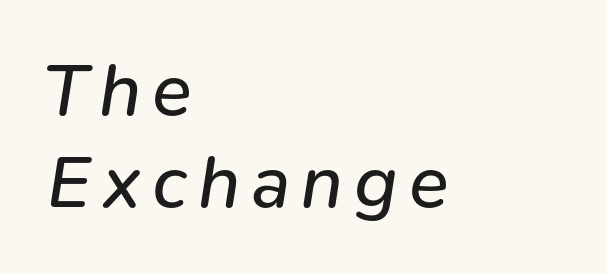
Proportional: the letters do not fall into vertical columns. Weight: in the light-to-regular range. Every row of glyphs begins at an identical x-position on the left. If you measured baseline to baseline, you'd find a middling distance.
